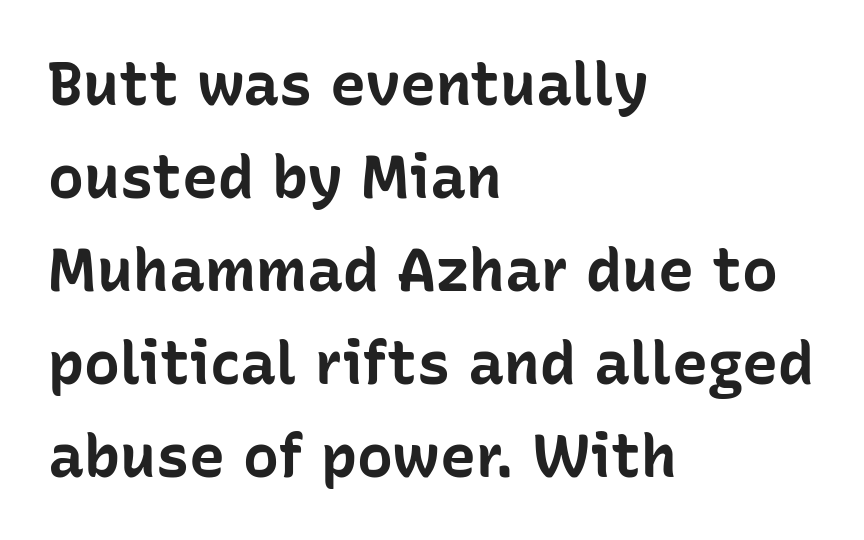
{"serif": "no", "italic": "no", "bold": "yes", "weight": "bold", "width": "normal", "stroke_contrast": "low", "x_height": "medium", "monospaced": "no", "underline": "no", "align": "left", "line_spacing": "normal", "line_spacing_ratio": 1.55, "letter_spacing": "normal", "letter_spacing_em": 0.0, "glyph_px": 60}
